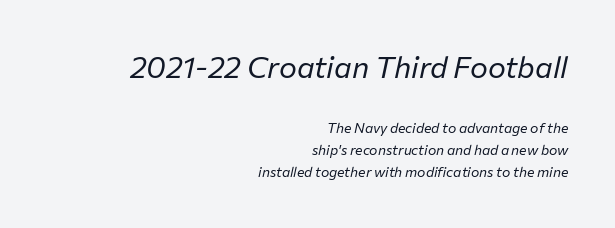
{"italic": "yes", "lean": "right", "slant_degrees": 12, "bold": "no", "weight": "regular", "width": "normal", "stroke_contrast": "low", "x_height": "medium", "monospaced": "no", "underline": "no", "align": "right", "line_spacing": "normal", "line_spacing_ratio": 1.57, "letter_spacing": "normal", "letter_spacing_em": 0.0, "larger_block": "first", "size_ratio": 2.14, "glyph_px": 30}
